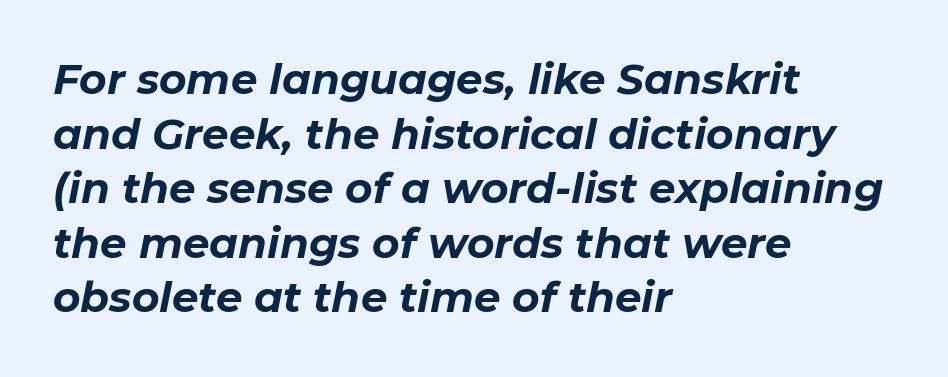
This sample is left-justified, so line endings fall wherever the words run out. The passage shown has conventional tracking throughout. On the weight axis this lands at bold, roughly 700. The passage shown is typed in a proportional face where columns would drift.
